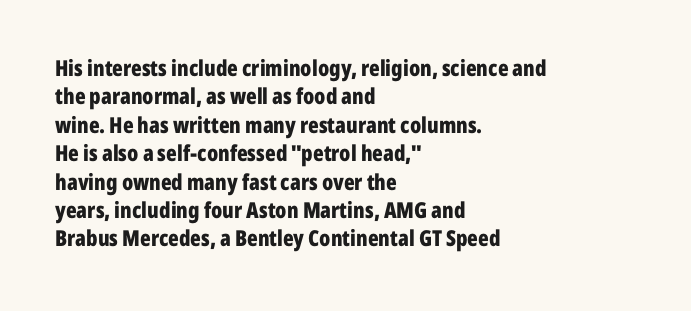
{"italic": "no", "bold": "yes", "underline": "no", "align": "left", "line_spacing": "normal", "line_spacing_ratio": 1.29, "letter_spacing": "normal", "letter_spacing_em": 0.0, "glyph_px": 22}
